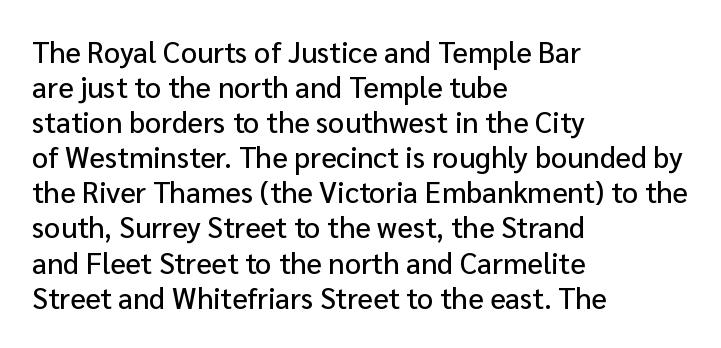
{"serif": "no", "italic": "no", "width": "normal", "stroke_contrast": "low", "x_height": "medium", "monospaced": "no", "underline": "no", "align": "left", "line_spacing_ratio": 1.21, "letter_spacing": "normal", "letter_spacing_em": 0.0, "glyph_px": 29}
